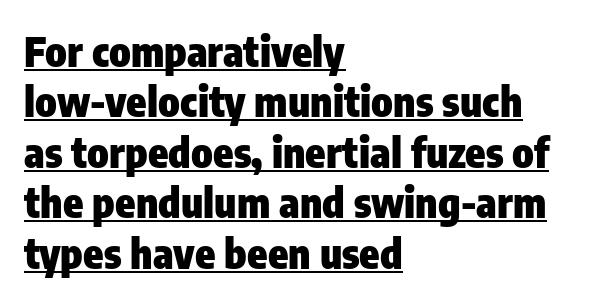
The image shows 41 px heavy, condensed sans-serif type, upright; set left-aligned, line spacing 1.23x, normal letter spacing, underlined; low stroke contrast and a medium x-height.
